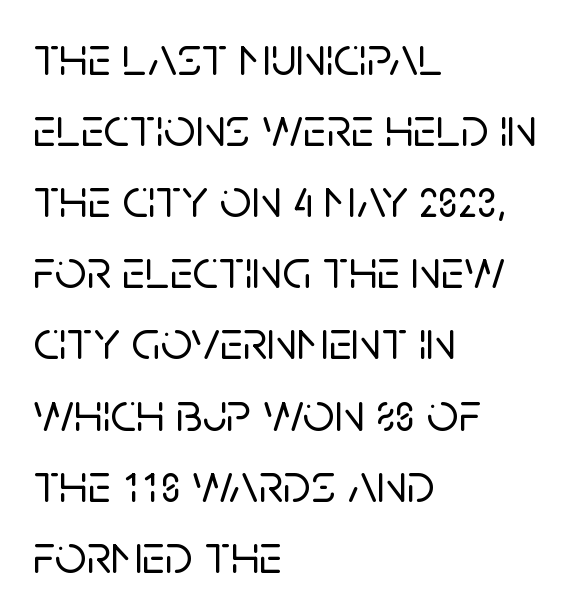
Layout note: lines flush left. These lines are rendered in a variable-pitch font. The line-height multiplier appears to be the usual default. In terms of letterspacing, this is plain default setting. Nope, no serifs anywhere on these letters.
